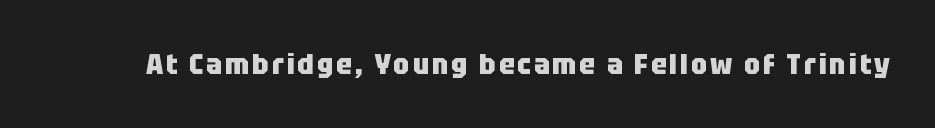
The image shows 29 px heavy, condensed sans-serif type, upright; set not underlined; low stroke contrast and a large x-height.
